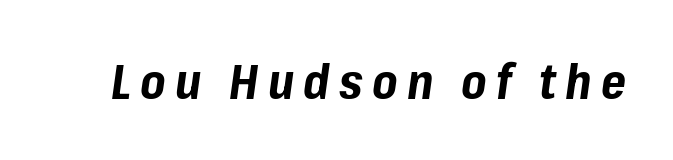
Q: Is the text bold? A: Yes.
Q: Is the text italic (slanted)? A: Yes, it leans right by about 8 degrees.
Q: Is the text underlined? A: No.
Q: Width (condensed, normal, or wide)? A: Normal.
Q: Stroke contrast? A: Low.
Q: x-height? A: Medium.
Q: Monospaced? A: No.
